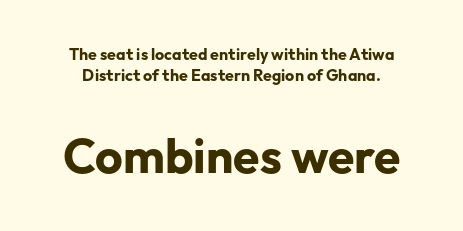
Note: smaller setting up top, larger setting below. Heft: maximum for text — a bold. The face used here is proportionally spaced, like ordinary book or web type. The type is set solid horizontally, with unmodified tracking.
